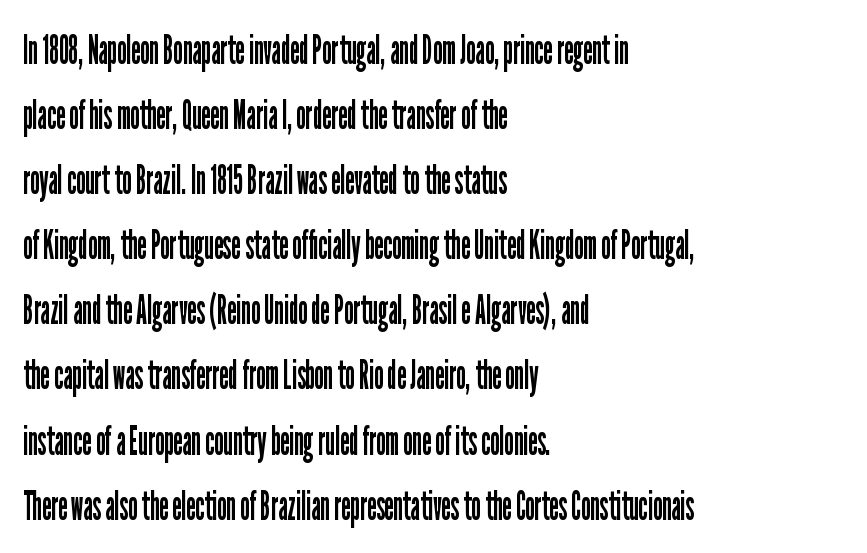
Honestly, the row spacing looks completely unremarkable. Is this a fixed-width face? No — the glyphs have proportional, varying widths. This is not heavy type; no bold has been used. Examine the stroke ends and you'll find no serifs.
